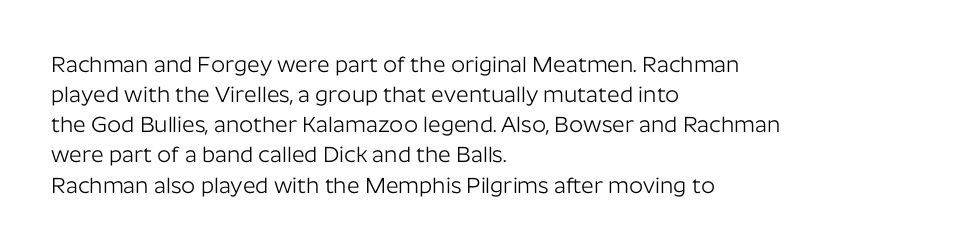
The image shows 22 px text type, upright; set left-aligned, normal line spacing (1.37x), normal letter spacing, not underlined.
